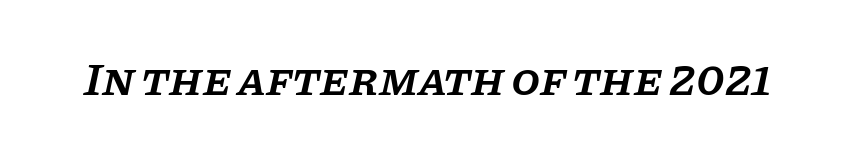
Q: Is the text bold? A: Semi-bold.
Q: Is the text italic (slanted)? A: Yes, it leans right by about 11 degrees.
Q: Is the typeface a serif or a sans-serif typeface? A: Serif.
Q: Is the text underlined? A: No.
Q: Is the spacing between letters normal or unusually wide? A: Normal.
Q: Width (condensed, normal, or wide)? A: Normal.
Q: Stroke contrast? A: Low.
Q: x-height? A: Large.
Q: Monospaced? A: No.
